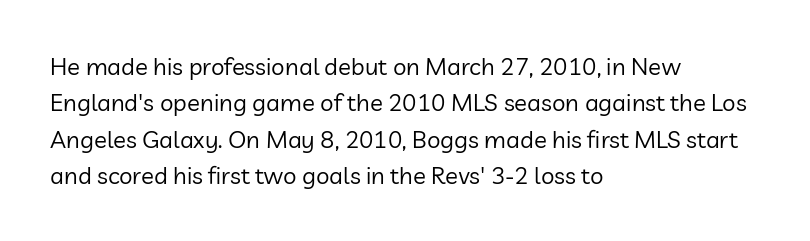
The image shows 24 px text type, upright; set left-aligned, normal line spacing (1.52x), normal letter spacing, not underlined.
